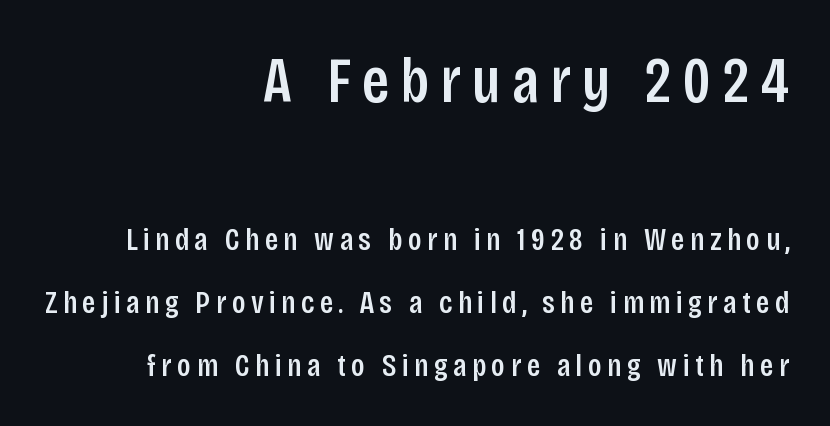
{"serif": "no", "italic": "no", "width": "condensed", "stroke_contrast": "low", "x_height": "large", "monospaced": "no", "underline": "no", "align": "right", "line_spacing": "loose", "line_spacing_ratio": 1.96, "larger_block": "first", "size_ratio": 2.03, "glyph_px": 65}
